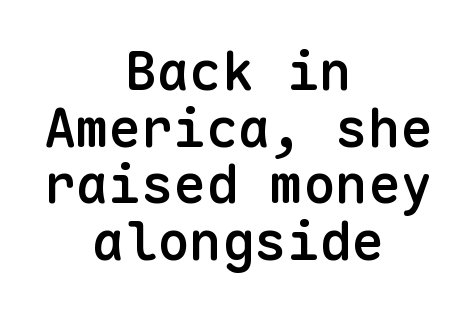
Posture: straight, roman, zero tilt. Stroke terminals: plain, sans-serif. The passage shown is semibold, sitting just below true bold. The passage is arranged like a title page — every line centered.
